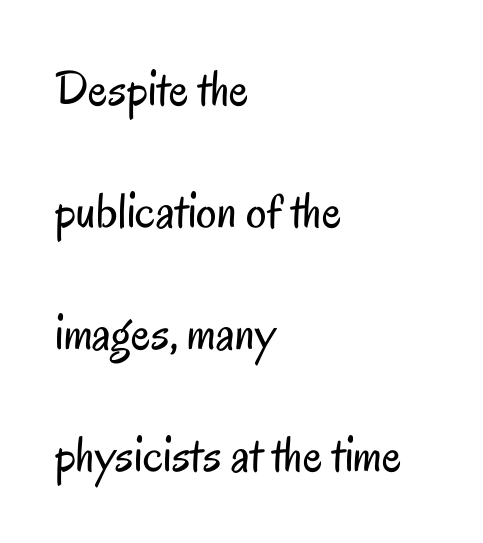
Q: Is the text bold? A: No.
Q: Is the text italic (slanted)? A: No, it is upright.
Q: Is the typeface a serif or a sans-serif typeface? A: Sans-serif.
Q: Is the text underlined? A: No.
Q: How is the paragraph aligned? A: Left-aligned.
Q: Is the spacing between letters normal or unusually wide? A: Normal.
Q: Is the spacing between lines tight, normal or loose? A: Loose.
Q: Width (condensed, normal, or wide)? A: Condensed.
Q: Stroke contrast? A: Low.
Q: x-height? A: Small.
Q: Monospaced? A: No.
